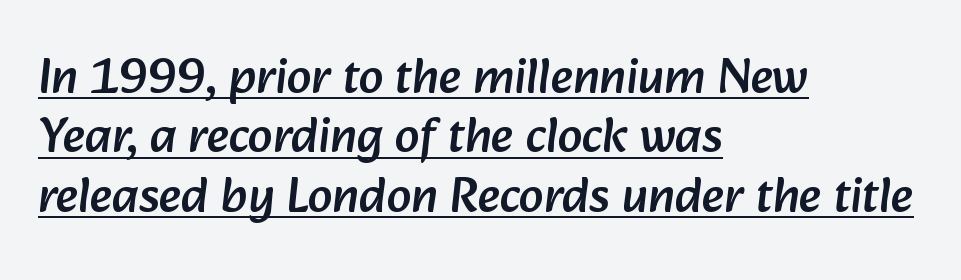
{"serif": "no", "width": "normal", "stroke_contrast": "low", "x_height": "medium", "monospaced": "no", "underline": "yes", "align": "left", "line_spacing_ratio": 1.19, "letter_spacing": "normal", "letter_spacing_em": 0.0, "glyph_px": 50}
